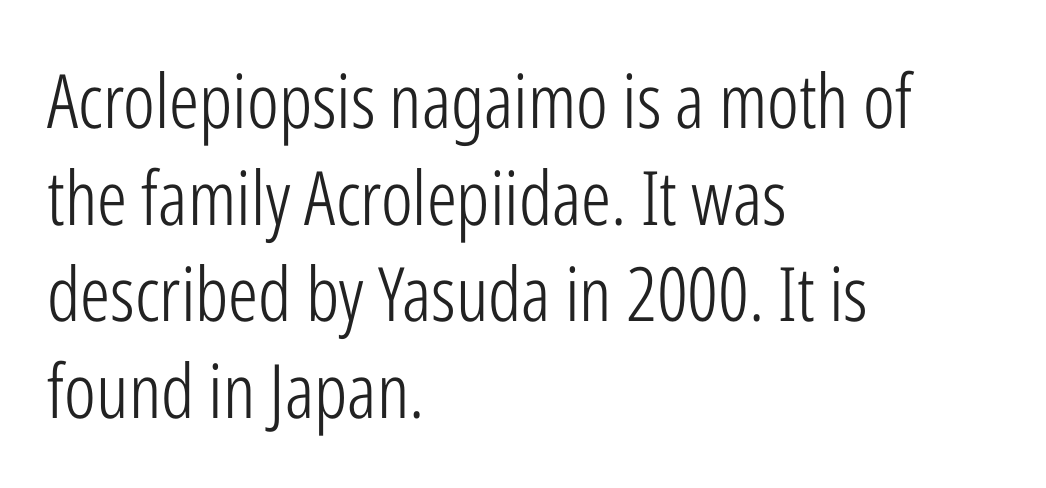
The image shows 75 px light, condensed sans-serif type, upright; set left-aligned, normal line spacing (1.29x), normal letter spacing, not underlined; low stroke contrast and a medium x-height.
